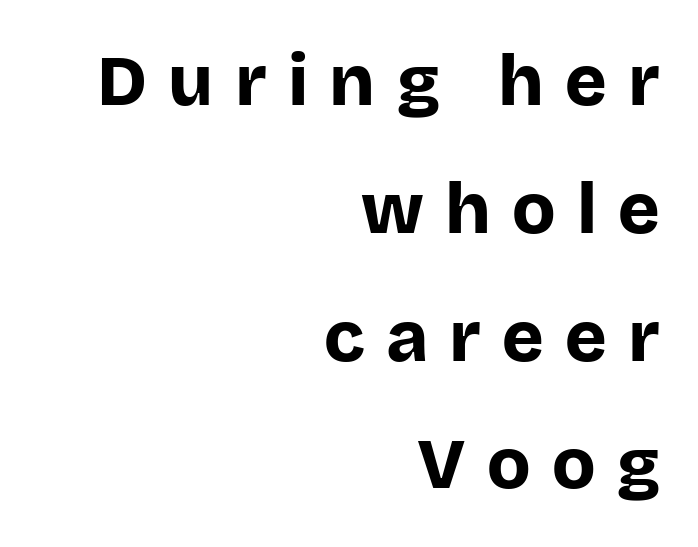
{"serif": "no", "italic": "no", "bold": "yes", "weight": "bold", "width": "normal", "stroke_contrast": "low", "x_height": "large", "monospaced": "no", "underline": "no", "align": "right", "line_spacing_ratio": 1.8, "letter_spacing": "wide", "letter_spacing_em": 0.3, "glyph_px": 71}
